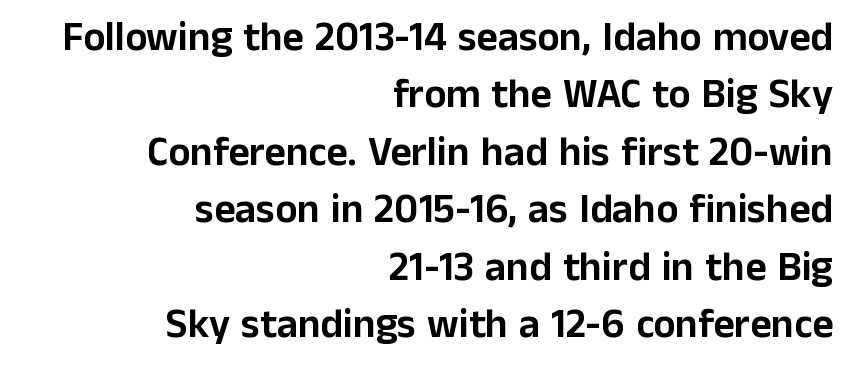
The glyphs are unaccompanied by any horizontal stroke below them. You could not count columns in this text — the font is proportionally spaced. The lettering holds an erect, upright posture throughout. Baseline-to-baseline distance is the conventional proportion of letter height. The typesetter chose a ragged-left arrangement here.
